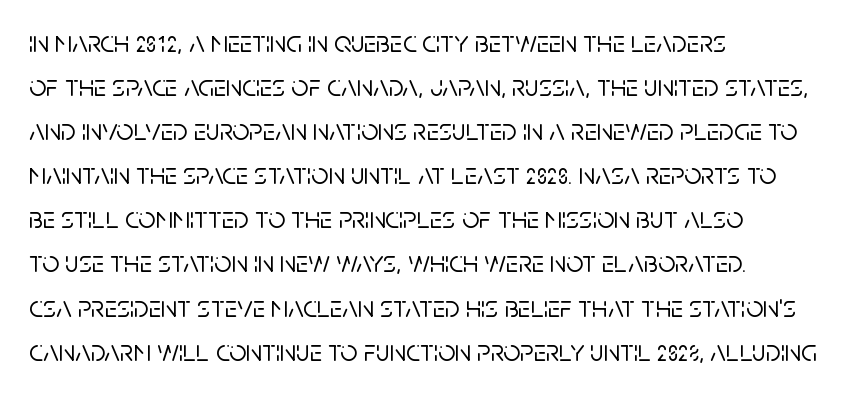
The image shows 30 px sans-serif type, upright; set left-aligned, normal line spacing (1.47x), normal letter spacing, not underlined; low stroke contrast and a large x-height.
